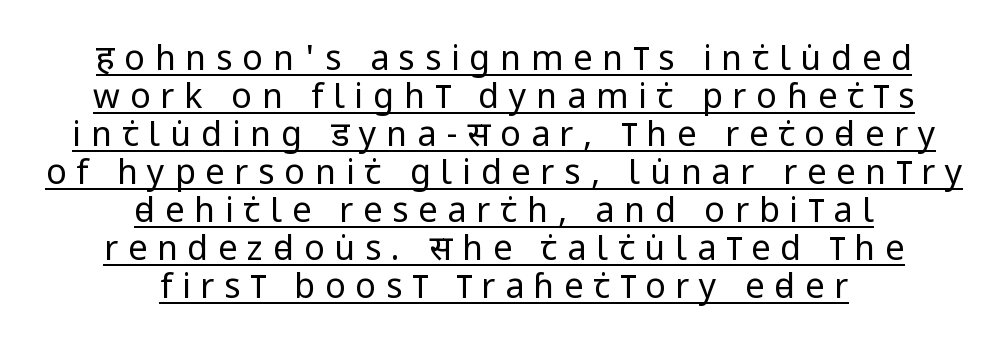
The image shows 34 px regular-weight, condensed sans-serif type, upright; set centered, tight line spacing (1.12x), unusually wide letter spacing (+0.29 em), underlined; low stroke contrast and a large x-height.
